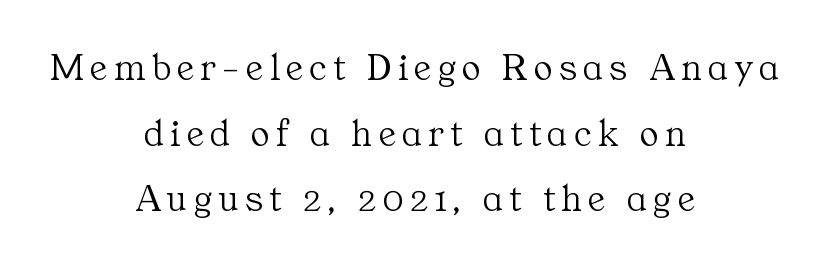
Rendered with straight, roman letterforms. Descender tails drop into unmarked territory. Regarding leading, the lines here are spaced in the standard way. Weight: in the light-to-regular range. Does the type have serifs? Yes, each stem ends in a small foot. You could not count columns in this text — the font is proportionally spaced.
